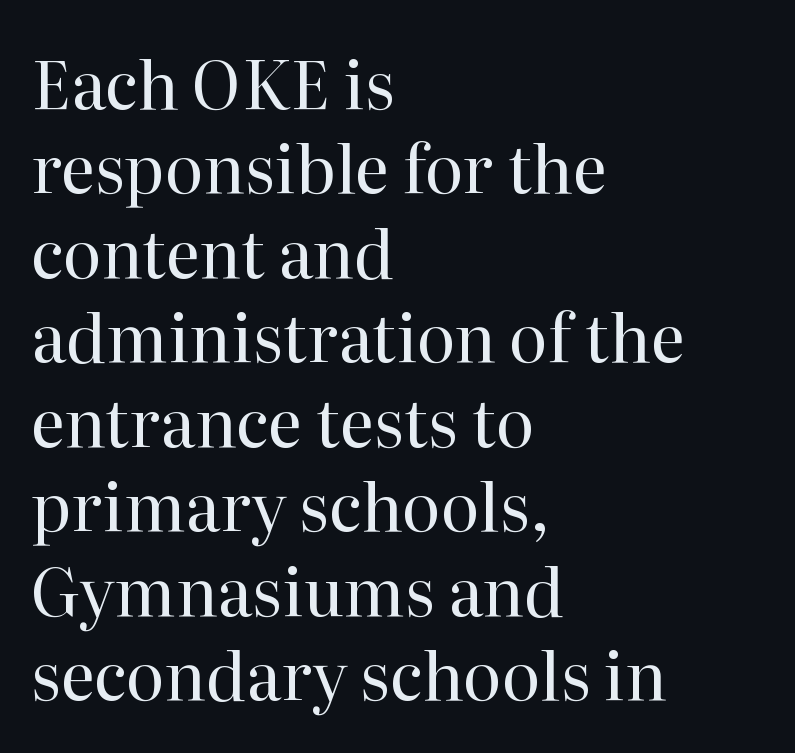
Regarding serifs, this sample has them. One-word summary of the alignment: left. These lines were composed using upright roman letters. No letter is thick-stroked: the sample isn't bold. Each letter keeps its own natural width here, so spacing adapts to shape. Quick note: underline off.
